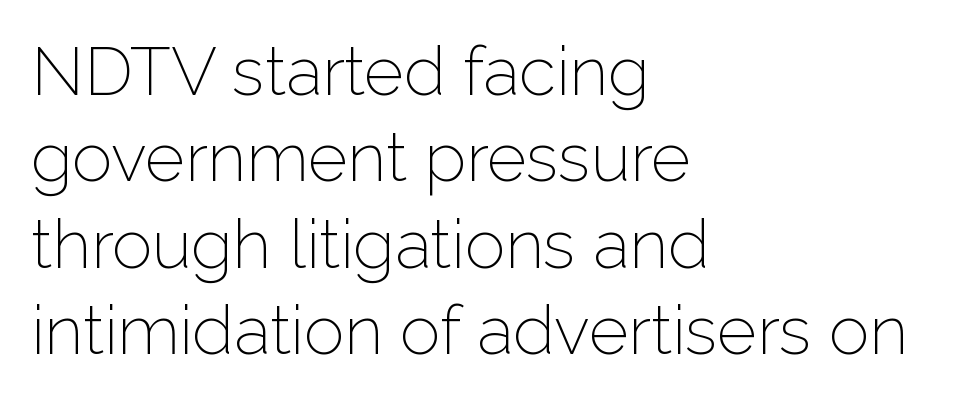
Q: Is the text bold? A: No.
Q: Is the text italic (slanted)? A: No, it is upright.
Q: Is the typeface a serif or a sans-serif typeface? A: Sans-serif.
Q: Is the text underlined? A: No.
Q: How is the paragraph aligned? A: Left-aligned.
Q: Is the spacing between letters normal or unusually wide? A: Normal.
Q: Is the spacing between lines tight, normal or loose? A: Normal.
Q: Width (condensed, normal, or wide)? A: Normal.
Q: Stroke contrast? A: Low.
Q: x-height? A: Medium.
Q: Monospaced? A: No.
